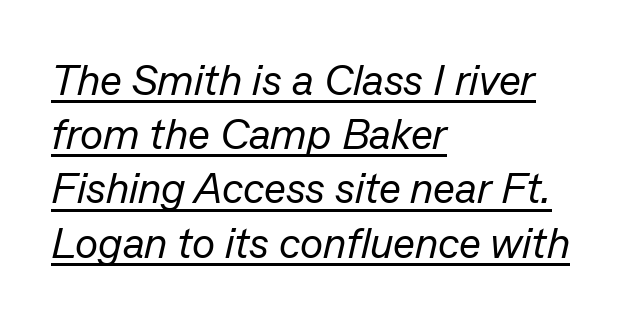
Each line of the rendering has a horizontal stroke beneath the glyphs. Do the characters align in a grid? No, the font is proportional. The letterforms sit at book weight or below. A normal amount of white space separates one row of letters from the next. Here the glyphs are tracked normally, forming tight word shapes. It's the slanting kind of type.
